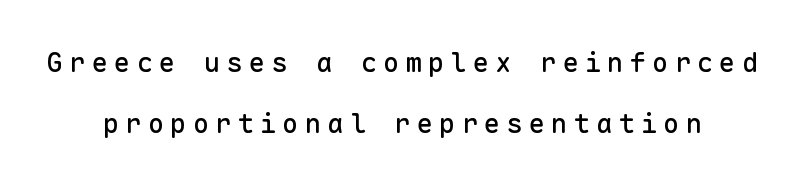
{"italic": "no", "underline": "no", "line_spacing": "loose", "line_spacing_ratio": 2.26, "letter_spacing": "wide", "letter_spacing_em": 0.23, "glyph_px": 27}
